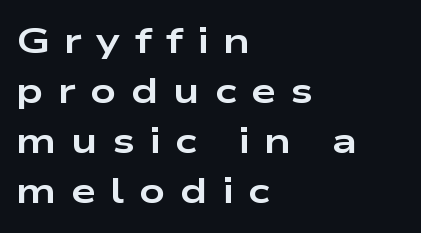
The image shows 36 px bold, wide sans-serif type, upright; set left-aligned, normal line spacing (1.39x), unusually wide letter spacing (+0.4 em), not underlined; low stroke contrast and a medium x-height.
